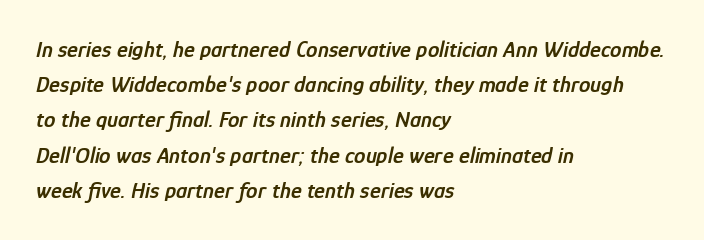
Heft: intermediate — a semibold. The ragged edge is on the right, which tells us the setting is flush left. Evenly set lines give the paragraph a standard silhouette. The specimen omits any rule beneath the text block's lines.
